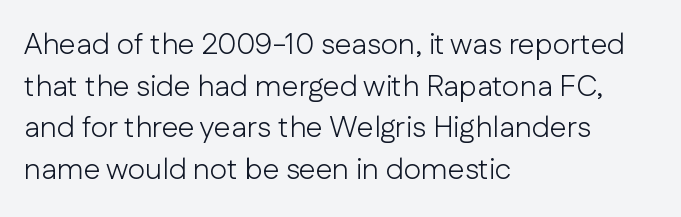
Any mark beneath the type? The region is blank. Characters remain perfectly vertical along every line. These lines are set flush left with a ragged right edge. Each letter keeps its own natural width here, so spacing adapts to shape. To sum up the face: it is a sans, with no serifs. A light-to-regular cut is what we see here.
